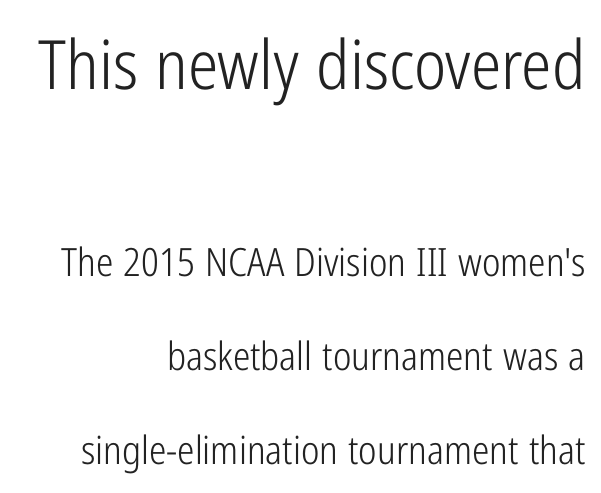
{"serif": "no", "italic": "no", "bold": "no", "weight": "light", "width": "condensed", "stroke_contrast": "low", "x_height": "medium", "monospaced": "no", "underline": "no", "align": "right", "line_spacing": "loose", "line_spacing_ratio": 2.41, "letter_spacing": "normal", "letter_spacing_em": 0.0, "larger_block": "first", "size_ratio": 1.74, "glyph_px": 68}
